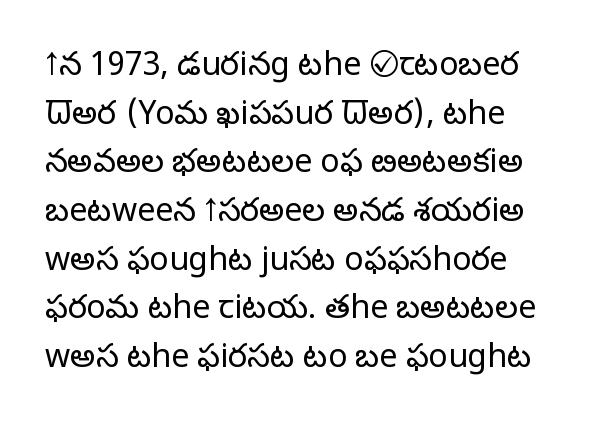
{"serif": "no", "italic": "no", "bold": "no", "weight": "light", "width": "normal", "stroke_contrast": "low", "x_height": "medium", "monospaced": "no", "underline": "no", "line_spacing": "normal", "line_spacing_ratio": 1.52, "letter_spacing": "normal", "letter_spacing_em": 0.0, "glyph_px": 32}
